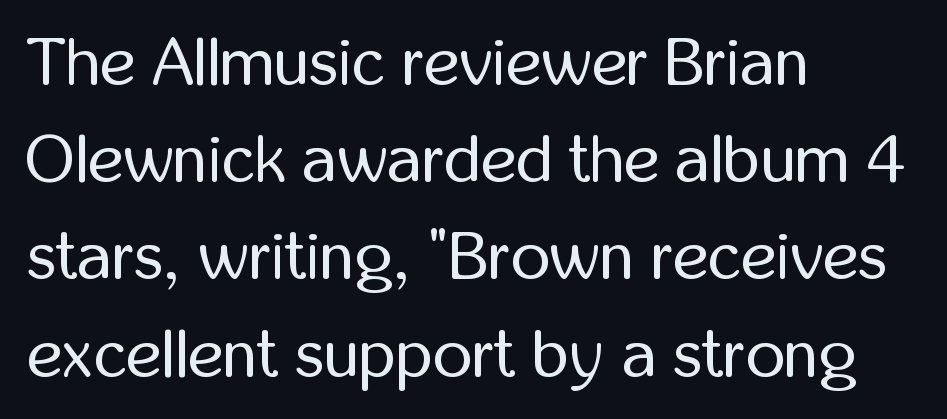
{"serif": "no", "italic": "no", "bold": "no", "weight": "regular", "width": "condensed", "stroke_contrast": "low", "x_height": "medium", "monospaced": "no", "underline": "no", "align": "left", "line_spacing": "normal", "line_spacing_ratio": 1.43, "letter_spacing": "normal", "letter_spacing_em": 0.0, "glyph_px": 68}
